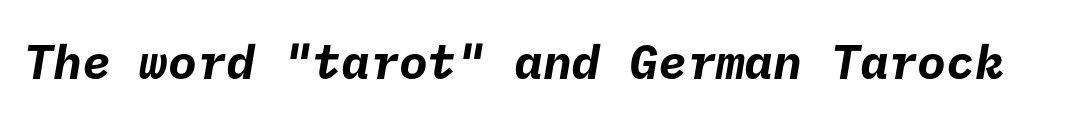
{"serif": "no", "bold": "yes", "weight": "bold", "width": "normal", "stroke_contrast": "low", "x_height": "medium", "underline": "no", "letter_spacing": "normal", "letter_spacing_em": 0.0, "glyph_px": 48}
